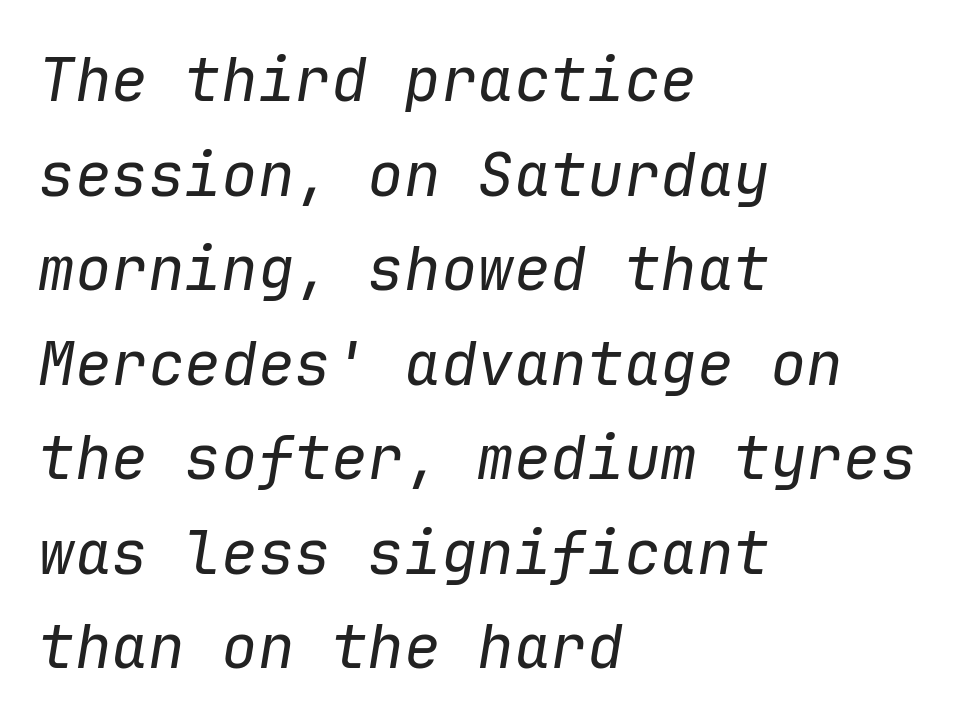
Summary of vertical rhythm: regular, with standard interline spacing. Honestly, the letter spacing is just normal — you wouldn't notice it. Weight class: somewhere from thin through regular. The paragraph shown leans on its left margin.
